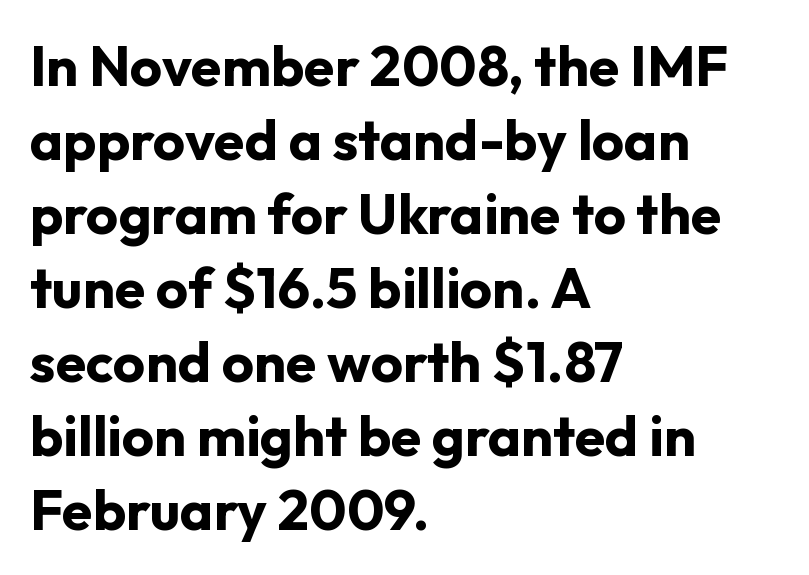
A typesetter would call this proportional, since set widths differ per character. The letters stand straight up with perfectly vertical stems. Type style note: lacks serifs. Just letters on the line, the space beneath them empty.
